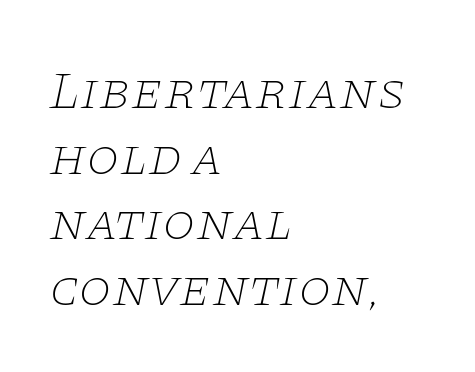
Q: Is the text bold? A: No.
Q: Is the text italic (slanted)? A: Yes, it leans right by about 11 degrees.
Q: Is the typeface a serif or a sans-serif typeface? A: Serif.
Q: Is the text underlined? A: No.
Q: How is the paragraph aligned? A: Left-aligned.
Q: Is the spacing between letters normal or unusually wide? A: Normal.
Q: Width (condensed, normal, or wide)? A: Wide.
Q: Stroke contrast? A: Low.
Q: x-height? A: Large.
Q: Monospaced? A: No.
